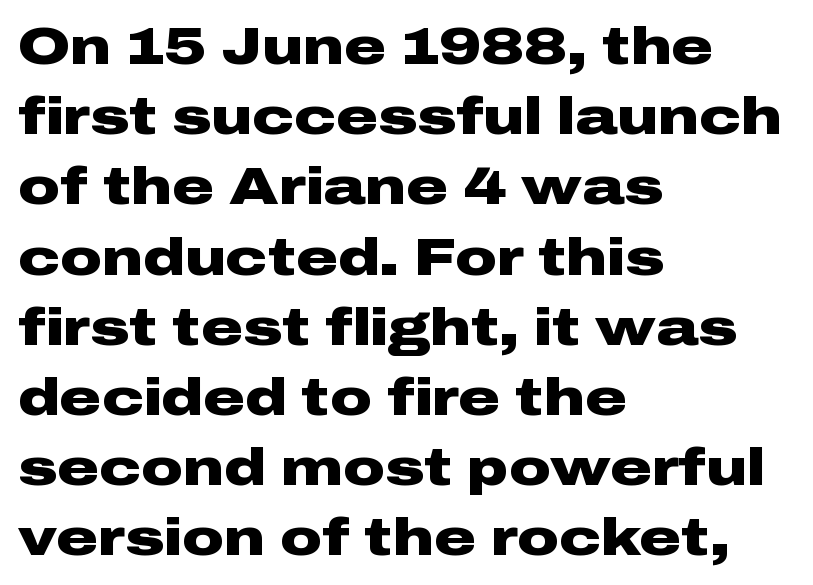
The image shows 52 px heavy, wide sans-serif type, upright; set left-aligned, normal line spacing (1.35x), normal letter spacing, not underlined; low stroke contrast and a medium x-height.
